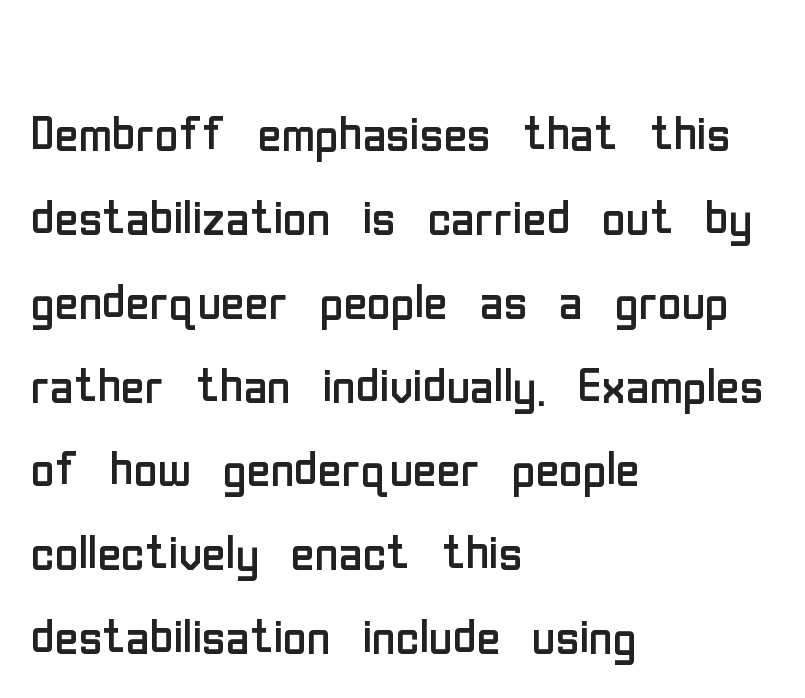
The image shows 65 px regular-weight, condensed sans-serif type, upright; set left-aligned, normal line spacing (1.29x), normal letter spacing, not underlined; low stroke contrast and a medium x-height.
